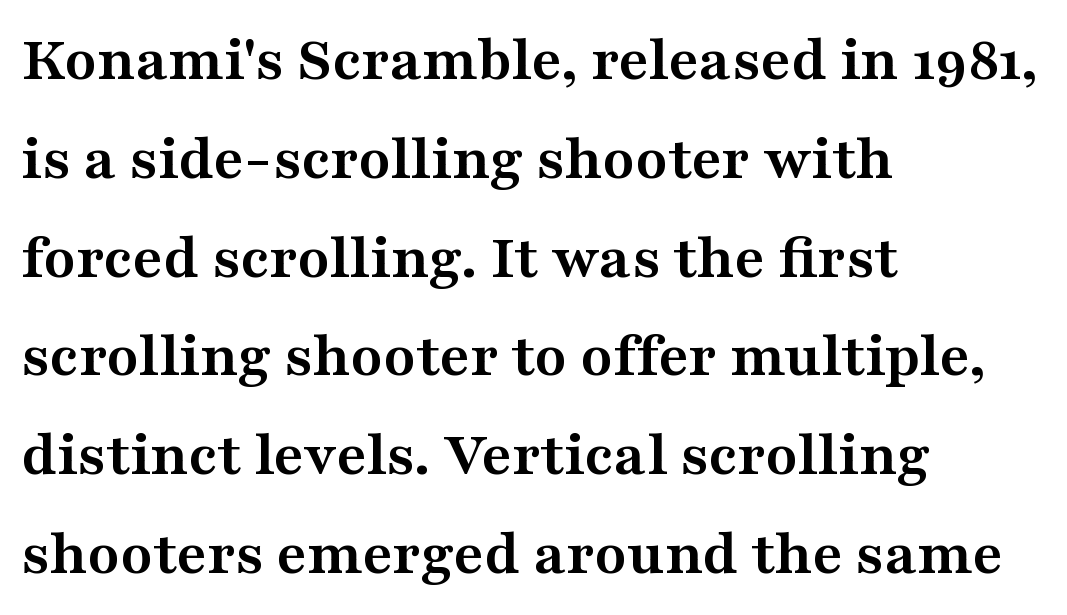
{"serif": "yes", "italic": "no", "bold": "yes", "weight": "semibold", "width": "wide", "stroke_contrast": "medium", "x_height": "medium", "monospaced": "no", "underline": "no", "align": "left", "line_spacing": "normal", "line_spacing_ratio": 1.52, "letter_spacing": "normal", "letter_spacing_em": 0.0, "glyph_px": 65}
